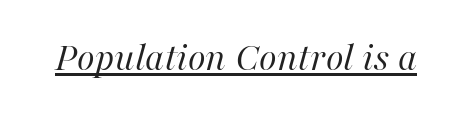
This sample carries an underscore along the baseline area. Inter-character spacing is left at the font's built-in metrics. The text carries the slant typical of an italic or oblique font. The weight would be labelled regular, book, light, or lighter still. You could not count columns in this text — the font is proportionally spaced.
